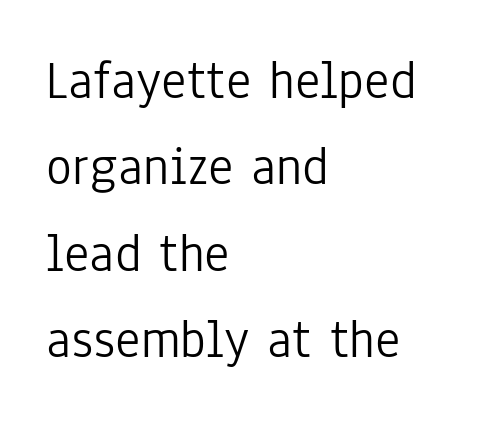
The image shows 54 px light, condensed sans-serif type, upright; set left-aligned, normal line spacing (1.6x), normal letter spacing, not underlined; low stroke contrast and a medium x-height.
